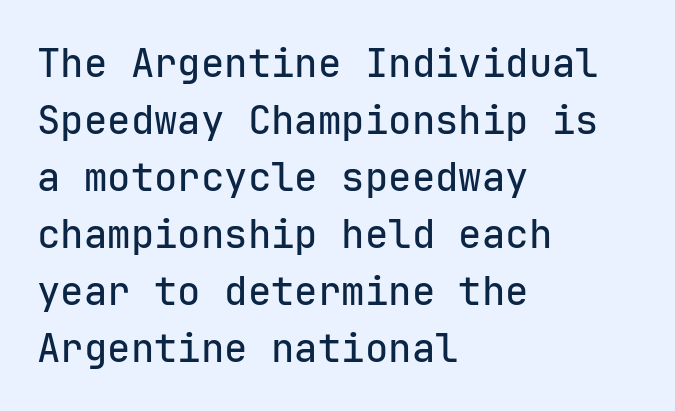
The image shows 39 px sans-serif type, upright, monospaced; set left-aligned, normal line spacing (1.46x), normal letter spacing, not underlined; low stroke contrast and a medium x-height.
